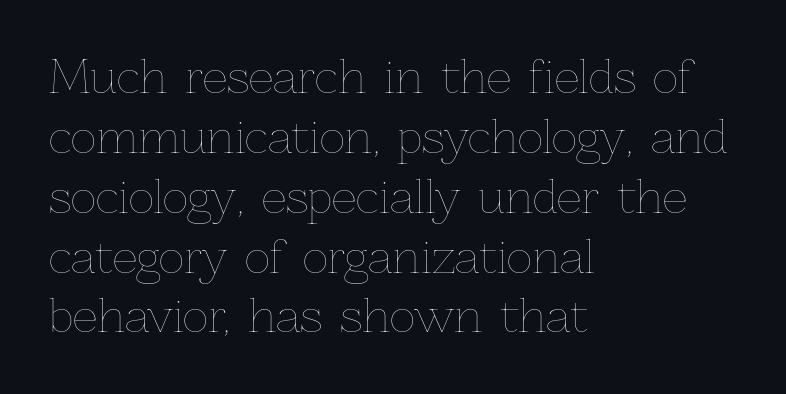
Q: Is the text bold? A: No.
Q: Is the text italic (slanted)? A: No, it is upright.
Q: Is the text underlined? A: No.
Q: How is the paragraph aligned? A: Left-aligned.
Q: Is the spacing between letters normal or unusually wide? A: Normal.
Q: Is the spacing between lines tight, normal or loose? A: Normal.
Q: Width (condensed, normal, or wide)? A: Normal.
Q: Stroke contrast? A: Low.
Q: x-height? A: Medium.
Q: Monospaced? A: No.
